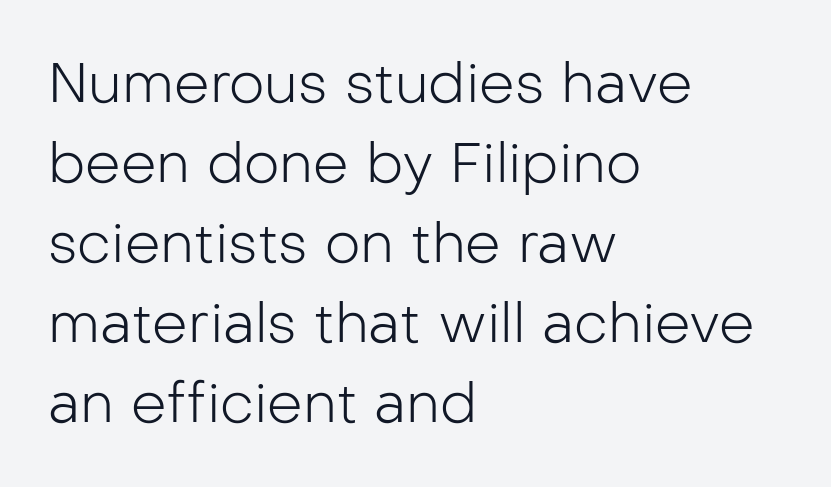
Q: Is the text bold? A: No.
Q: Is the text italic (slanted)? A: No, it is upright.
Q: Is the typeface a serif or a sans-serif typeface? A: Sans-serif.
Q: Is the text underlined? A: No.
Q: How is the paragraph aligned? A: Left-aligned.
Q: Is the spacing between letters normal or unusually wide? A: Normal.
Q: Is the spacing between lines tight, normal or loose? A: Normal.
Q: Width (condensed, normal, or wide)? A: Normal.
Q: Stroke contrast? A: Low.
Q: x-height? A: Medium.
Q: Monospaced? A: No.
